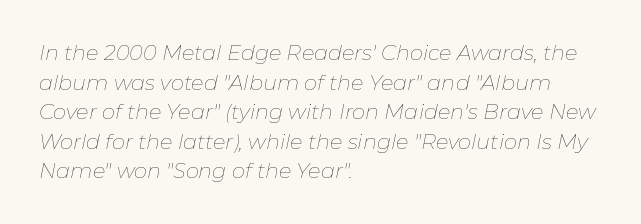
The image shows 21 px text type, italic (leaning right); set left-aligned, normal line spacing (1.41x), normal letter spacing, not underlined.
